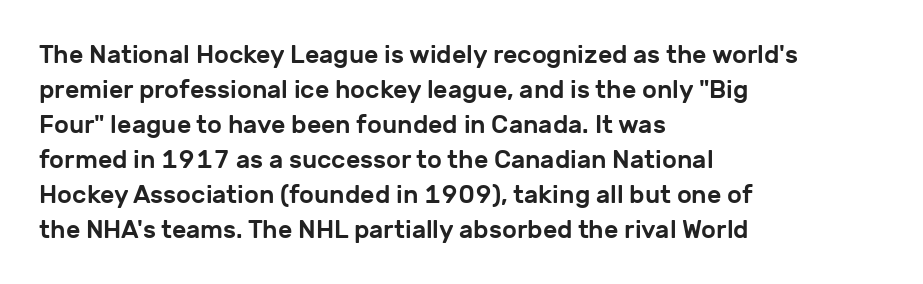
{"italic": "no", "underline": "no", "align": "left", "line_spacing": "normal", "line_spacing_ratio": 1.4, "letter_spacing": "normal", "letter_spacing_em": 0.0, "glyph_px": 25}
